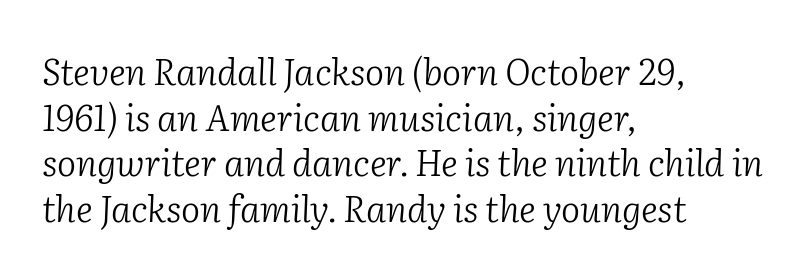
{"serif": "yes", "italic": "yes", "lean": "right", "slant_degrees": 2, "bold": "no", "weight": "light", "width": "normal", "stroke_contrast": "low", "x_height": "medium", "monospaced": "no", "underline": "no", "align": "left", "line_spacing": "normal", "line_spacing_ratio": 1.27, "letter_spacing": "normal", "letter_spacing_em": 0.0, "glyph_px": 36}
